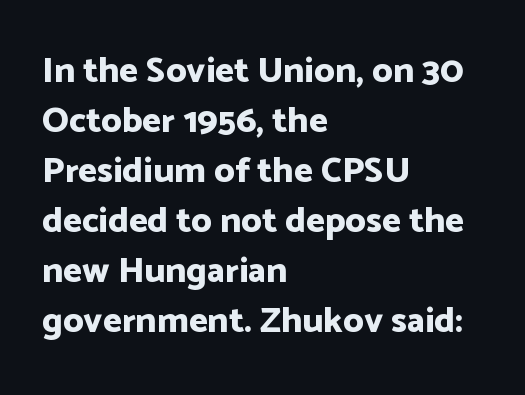
Has an underline been added? It has not. I'd describe the lettering as bold — thick and assertive. Default kerning and tracking; the words read as compact shapes. Classification — sans serif. The rendering uses natural spacing where letterforms have individual widths. The vertical gap from one line to the next is medium.
